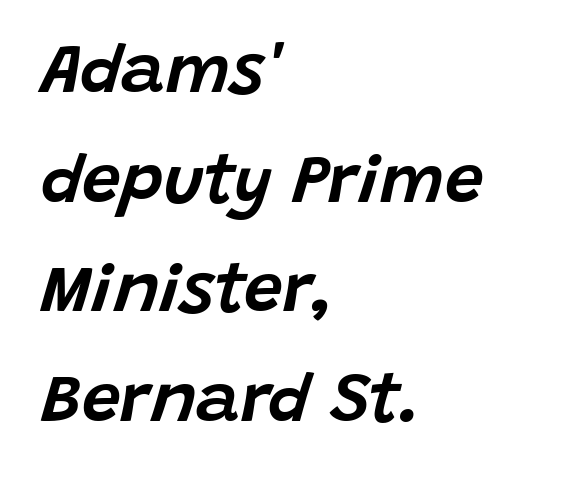
{"italic": "yes", "lean": "right", "slant_degrees": 15, "width": "normal", "stroke_contrast": "low", "x_height": "large", "monospaced": "no", "underline": "no", "align": "left", "line_spacing": "normal", "line_spacing_ratio": 1.59, "letter_spacing": "normal", "letter_spacing_em": 0.0, "glyph_px": 69}
